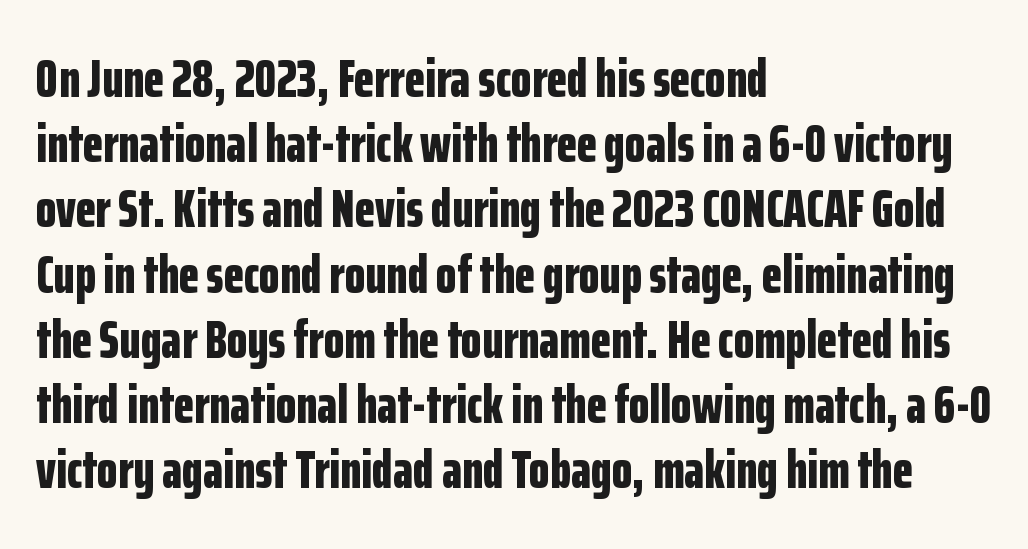
The image shows 53 px bold, condensed sans-serif type, upright; set left-aligned, line spacing 1.23x, normal letter spacing, not underlined; low stroke contrast and a medium x-height.
